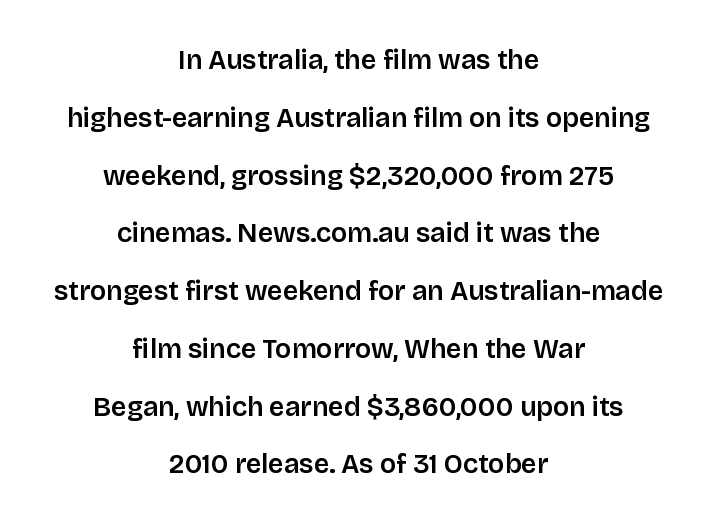
Every row of glyphs is offset so its center matches the block's center. Quick note: not italic, upright. These lines keep a tight, regular rhythm from letter to letter. What's the leading like? Stretched, with rows far apart. Glance below the letters and you will spot only blank space.
